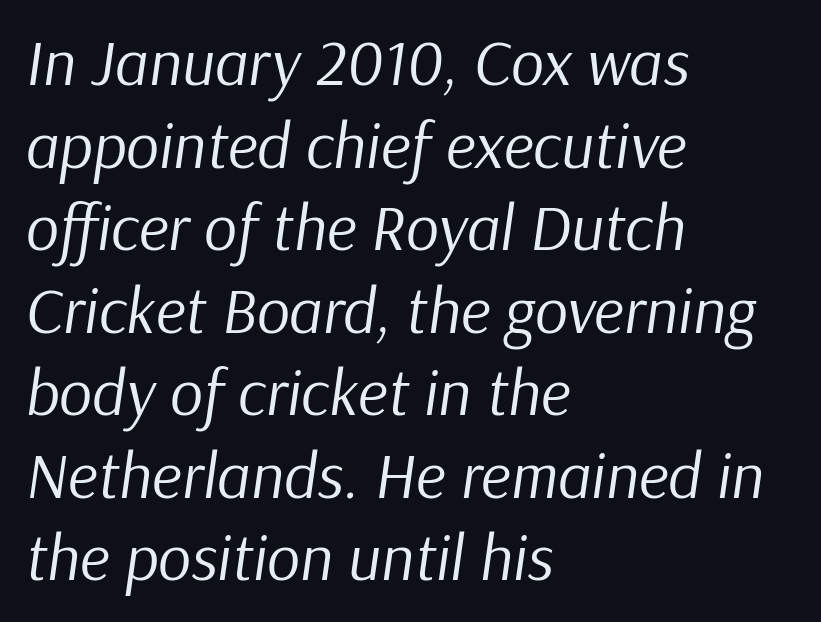
The image shows 65 px regular-weight type, italic (leaning right); set left-aligned, normal line spacing (1.27x), normal letter spacing, not underlined; low stroke contrast and a medium x-height.
